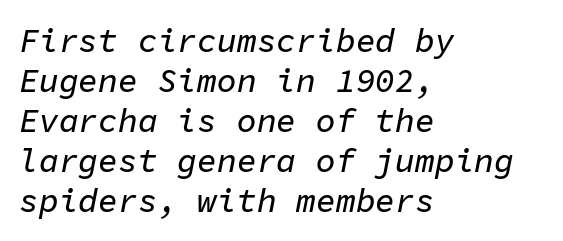
Q: Is the text italic (slanted)? A: Yes, it leans right by about 11 degrees.
Q: Is the text underlined? A: No.
Q: How is the paragraph aligned? A: Left-aligned.
Q: Is the spacing between letters normal or unusually wide? A: Normal.
Q: Width (condensed, normal, or wide)? A: Normal.
Q: Stroke contrast? A: Low.
Q: x-height? A: Medium.
Q: Monospaced? A: Yes.
